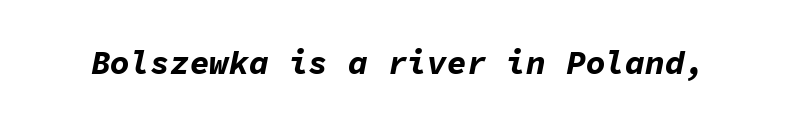
Q: Is the text bold? A: Yes.
Q: Is the text italic (slanted)? A: Yes, it leans right by about 11 degrees.
Q: Is the text underlined? A: No.
Q: Is the spacing between letters normal or unusually wide? A: Normal.
Q: Width (condensed, normal, or wide)? A: Normal.
Q: Stroke contrast? A: Low.
Q: x-height? A: Medium.
Q: Monospaced? A: Yes.
